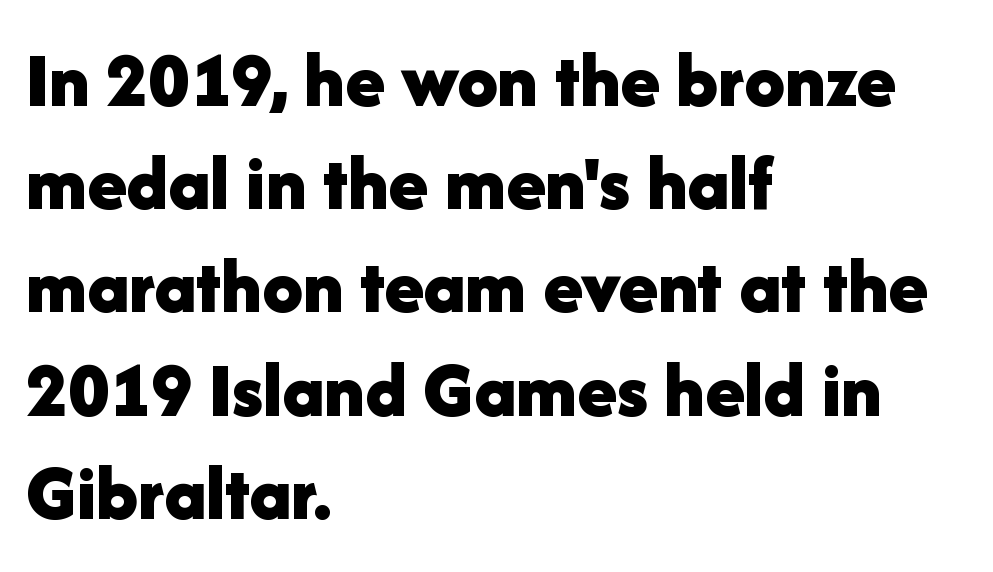
Q: Is the text bold? A: Yes.
Q: Is the text italic (slanted)? A: No, it is upright.
Q: Is the typeface a serif or a sans-serif typeface? A: Sans-serif.
Q: Is the text underlined? A: No.
Q: How is the paragraph aligned? A: Left-aligned.
Q: Is the spacing between letters normal or unusually wide? A: Normal.
Q: Is the spacing between lines tight, normal or loose? A: Normal.
Q: Width (condensed, normal, or wide)? A: Normal.
Q: Stroke contrast? A: Low.
Q: x-height? A: Medium.
Q: Monospaced? A: No.
